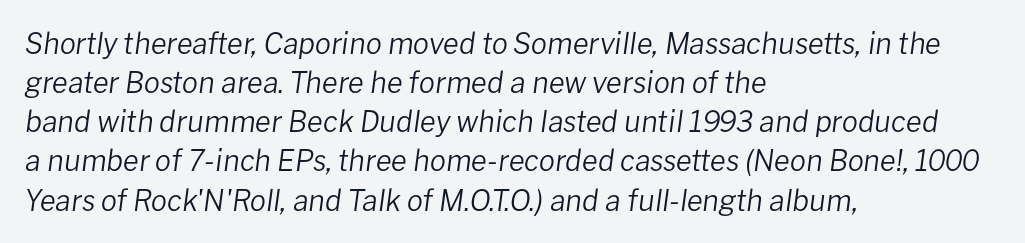
Q: Is the text bold? A: No.
Q: Is the text italic (slanted)? A: Yes, it leans right by about 8 degrees.
Q: Is the text underlined? A: No.
Q: How is the paragraph aligned? A: Left-aligned.
Q: Is the spacing between letters normal or unusually wide? A: Normal.
Q: Is the spacing between lines tight, normal or loose? A: Normal.
Q: Width (condensed, normal, or wide)? A: Normal.
Q: Stroke contrast? A: Low.
Q: x-height? A: Medium.
Q: Monospaced? A: No.
